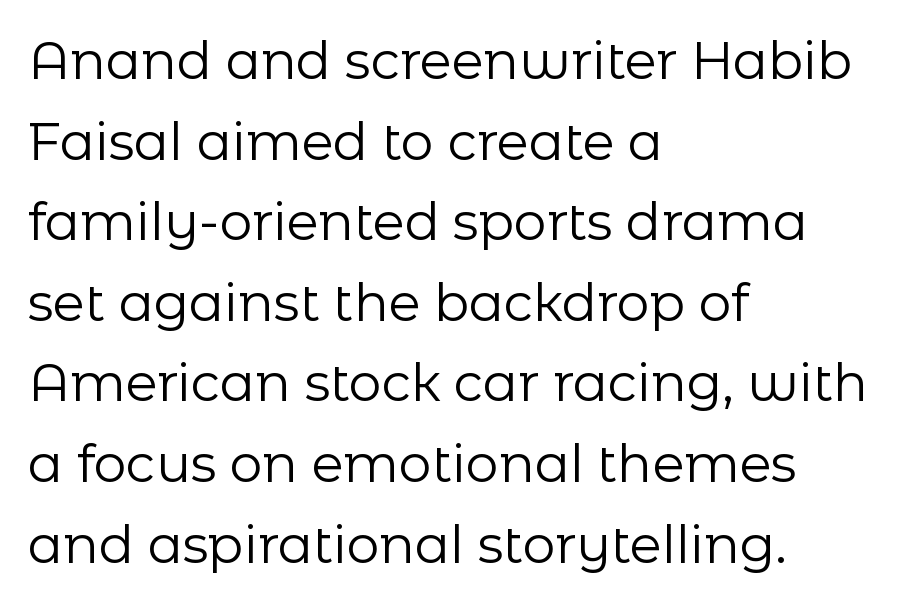
The string is rendered with underlining switched off. The typesetting does not lean heavy: it is not bold. Characters remain perfectly vertical along every line. What stands out about the letter spacing? Nothing — it is the standard amount. This sample uses a sans-serif face. The compositor pushed each line to the left boundary.
